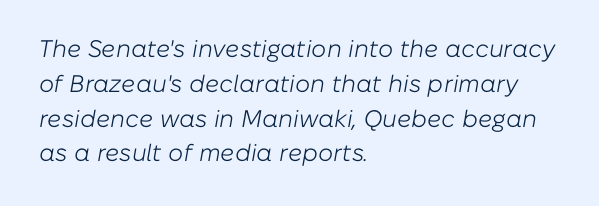
Words float on clear page, feet unadorned. Interline gaps are of average width in this sample. In CSS terms this would be text-align: left. How are the letters spaced? Ordinarily, with no added tracking.
